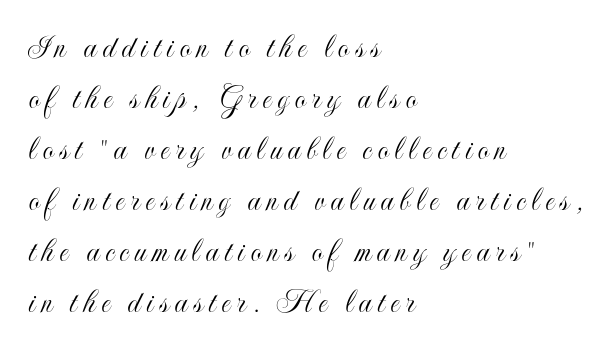
The rendering anchors every line to the left-hand side. Each new line begins a customary step beneath the previous one. Proportional: the letters do not fall into vertical columns. The zone under the glyphs is completely vacant.
